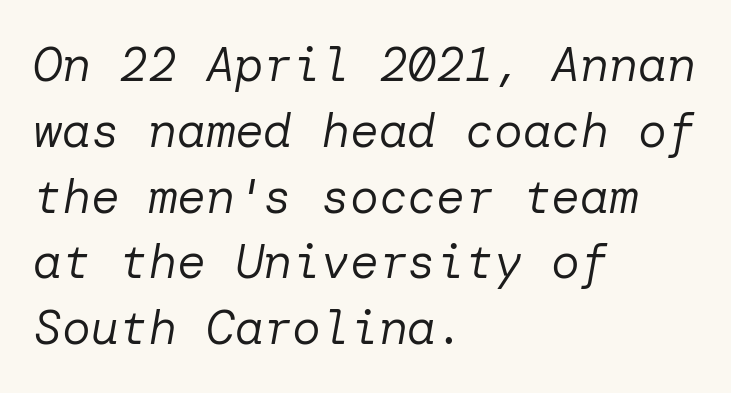
Q: Is the text bold? A: No.
Q: Is the text italic (slanted)? A: Yes, it leans right by about 10 degrees.
Q: Is the text underlined? A: No.
Q: How is the paragraph aligned? A: Left-aligned.
Q: Is the spacing between letters normal or unusually wide? A: Normal.
Q: Is the spacing between lines tight, normal or loose? A: Normal.
Q: Width (condensed, normal, or wide)? A: Normal.
Q: Stroke contrast? A: Low.
Q: x-height? A: Medium.
